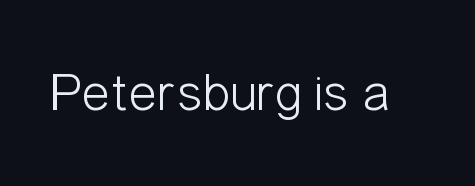
These lines are rendered in a variable-pitch font. Font category for this specimen: sans-serif. The lettering holds an erect, upright posture throughout. The zone under the glyphs is completely vacant. Letter spacing: default. Is this a heavy cut? Hardly; it is regular or lighter.
